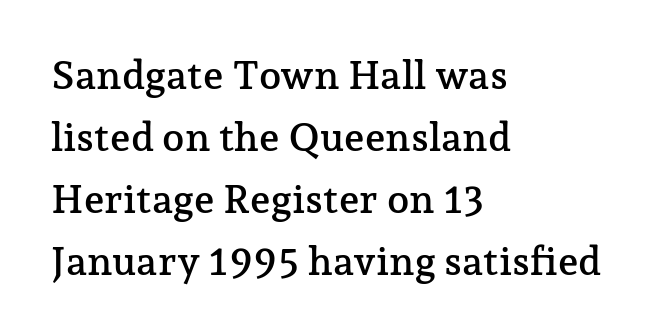
{"serif": "yes", "italic": "no", "width": "normal", "stroke_contrast": "low", "x_height": "medium", "monospaced": "no", "underline": "no", "align": "left", "line_spacing": "normal", "line_spacing_ratio": 1.55, "letter_spacing": "normal", "letter_spacing_em": 0.0, "glyph_px": 40}
